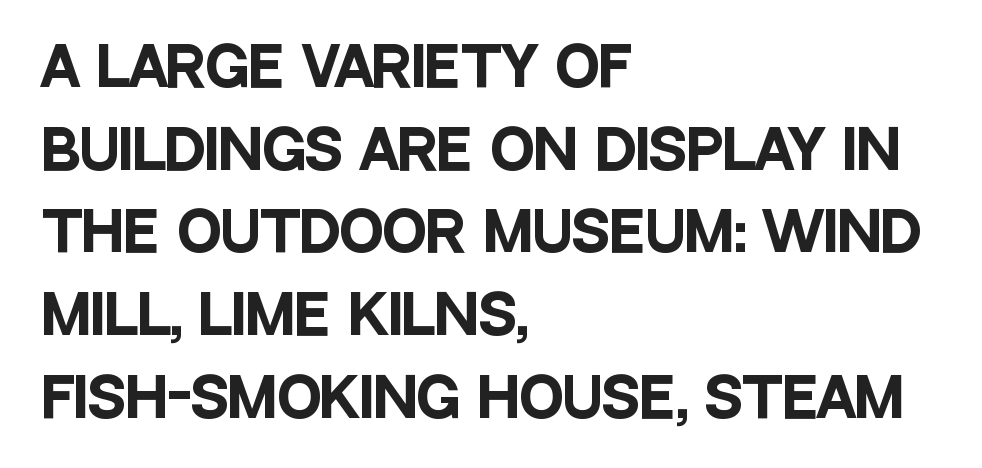
The image shows 53 px heavy, condensed sans-serif type, upright; set left-aligned, normal line spacing (1.56x), normal letter spacing, not underlined; low stroke contrast and a large x-height.
